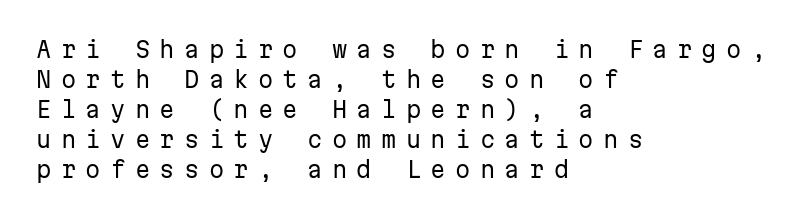
{"italic": "no", "bold": "no", "underline": "no", "align": "left", "line_spacing": "normal", "line_spacing_ratio": 1.36, "letter_spacing": "wide", "letter_spacing_em": 0.42, "glyph_px": 22}
